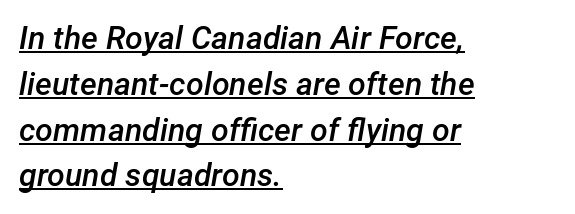
The image shows 32 px semibold type, italic (leaning right); set left-aligned, normal line spacing (1.43x), normal letter spacing, underlined; low stroke contrast and a medium x-height.
